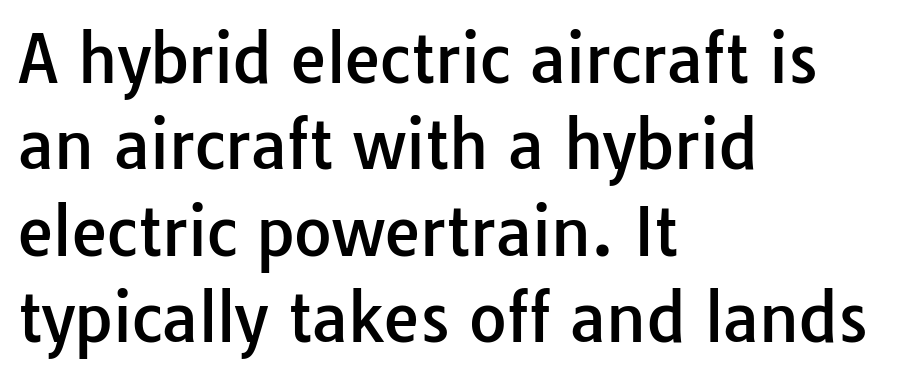
Q: Is the text italic (slanted)? A: No, it is upright.
Q: Is the typeface a serif or a sans-serif typeface? A: Sans-serif.
Q: Is the text underlined? A: No.
Q: How is the paragraph aligned? A: Left-aligned.
Q: Is the spacing between letters normal or unusually wide? A: Normal.
Q: Is the spacing between lines tight, normal or loose? A: Normal.
Q: Width (condensed, normal, or wide)? A: Normal.
Q: Stroke contrast? A: Low.
Q: x-height? A: Medium.
Q: Monospaced? A: No.
